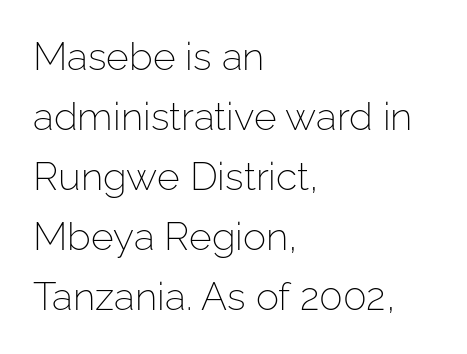
The image shows 39 px light sans-serif type, upright; set left-aligned, normal line spacing (1.54x), normal letter spacing, not underlined; low stroke contrast and a medium x-height.
